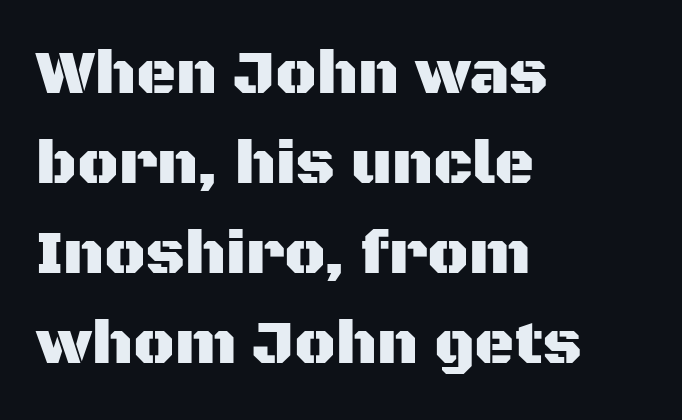
Q: Is the text italic (slanted)? A: No, it is upright.
Q: Is the typeface a serif or a sans-serif typeface? A: Sans-serif.
Q: Is the text underlined? A: No.
Q: How is the paragraph aligned? A: Left-aligned.
Q: Is the spacing between letters normal or unusually wide? A: Normal.
Q: Is the spacing between lines tight, normal or loose? A: Normal.
Q: Width (condensed, normal, or wide)? A: Normal.
Q: Stroke contrast? A: Medium.
Q: x-height? A: Large.
Q: Monospaced? A: No.
